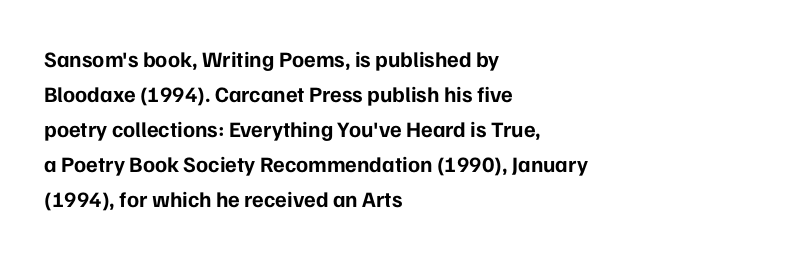
{"italic": "no", "bold": "yes", "underline": "no", "align": "left", "line_spacing": "normal", "line_spacing_ratio": 1.59, "letter_spacing": "normal", "letter_spacing_em": 0.0, "glyph_px": 22}
